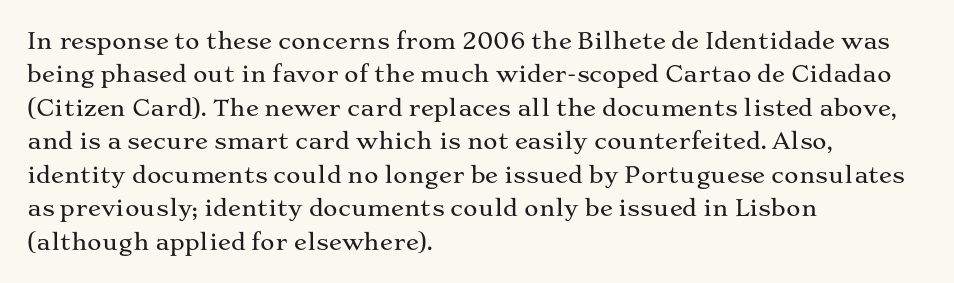
Q: Is the text italic (slanted)? A: No, it is upright.
Q: Is the text underlined? A: No.
Q: How is the paragraph aligned? A: Left-aligned.
Q: Is the spacing between letters normal or unusually wide? A: Normal.
Q: Is the spacing between lines tight, normal or loose? A: Normal.
